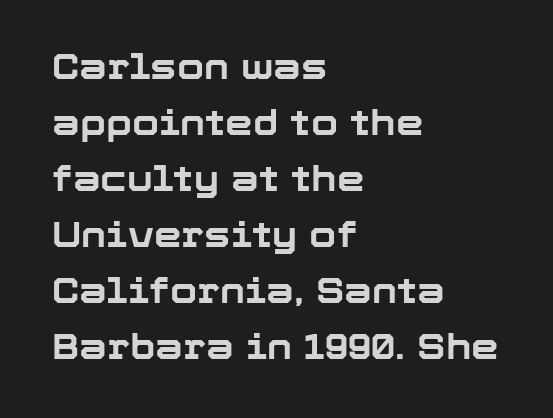
Q: Is the text bold? A: Yes.
Q: Is the text italic (slanted)? A: No, it is upright.
Q: Is the typeface a serif or a sans-serif typeface? A: Sans-serif.
Q: Is the text underlined? A: No.
Q: How is the paragraph aligned? A: Left-aligned.
Q: Is the spacing between letters normal or unusually wide? A: Normal.
Q: Is the spacing between lines tight, normal or loose? A: Normal.
Q: Width (condensed, normal, or wide)? A: Normal.
Q: Stroke contrast? A: Low.
Q: x-height? A: Medium.
Q: Monospaced? A: No.
